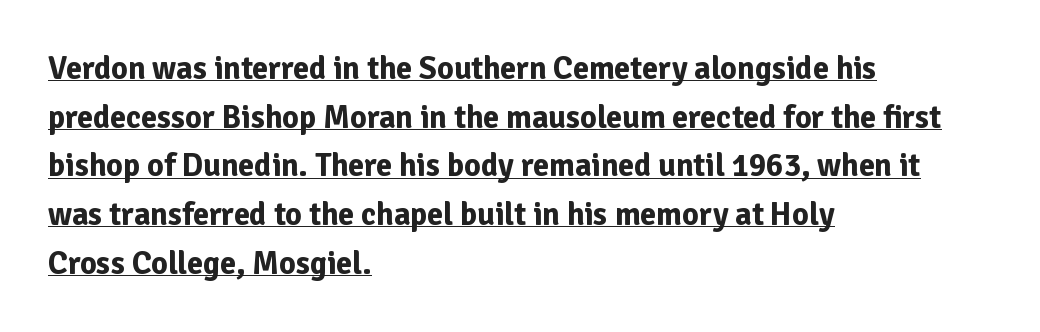
Q: Is the text bold? A: Yes.
Q: Is the text italic (slanted)? A: No, it is upright.
Q: Is the typeface a serif or a sans-serif typeface? A: Sans-serif.
Q: Is the text underlined? A: Yes.
Q: How is the paragraph aligned? A: Left-aligned.
Q: Is the spacing between letters normal or unusually wide? A: Normal.
Q: Is the spacing between lines tight, normal or loose? A: Normal.
Q: Width (condensed, normal, or wide)? A: Normal.
Q: Stroke contrast? A: Low.
Q: x-height? A: Medium.
Q: Monospaced? A: No.
